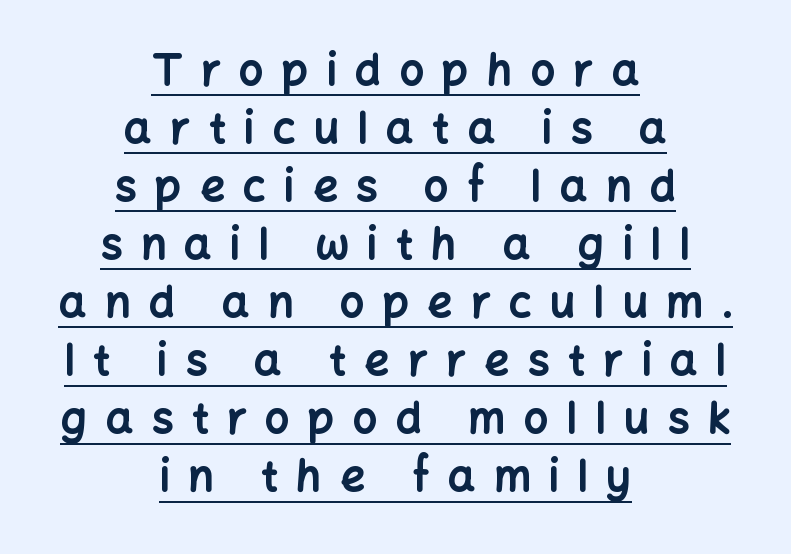
The image shows 43 px bold sans-serif type, upright; set centered, normal line spacing (1.35x), unusually wide letter spacing (+0.43 em), underlined; low stroke contrast and a medium x-height.
